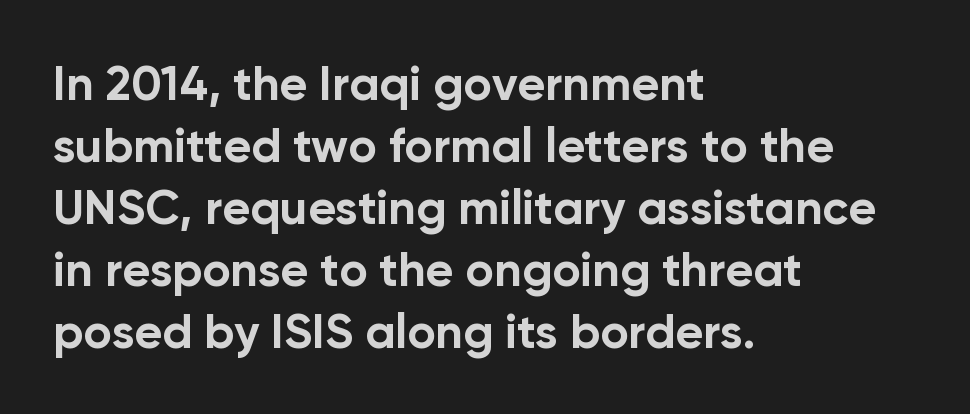
Thick stems and heavy bowls — unmistakably bold. Do the characters align in a grid? No, the font is proportional. The horizontal fit of the characters is conventional and even. The passage is arranged the way most books set body copy — flush left. Interline gaps are of average width in this sample.
